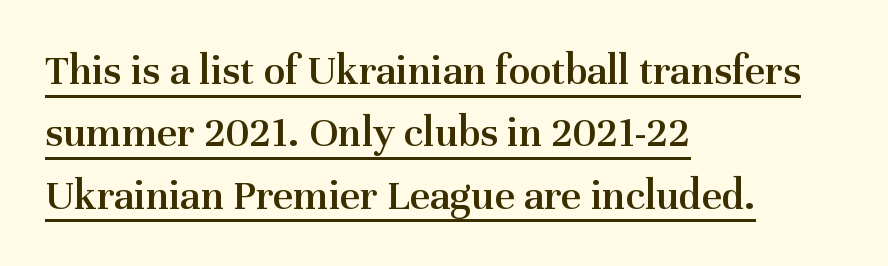
Q: Is the text bold? A: Semi-bold.
Q: Is the text italic (slanted)? A: No, it is upright.
Q: Is the typeface a serif or a sans-serif typeface? A: Serif.
Q: Is the text underlined? A: Yes.
Q: How is the paragraph aligned? A: Left-aligned.
Q: Is the spacing between letters normal or unusually wide? A: Normal.
Q: Is the spacing between lines tight, normal or loose? A: Normal.
Q: Width (condensed, normal, or wide)? A: Normal.
Q: Stroke contrast? A: Medium.
Q: x-height? A: Medium.
Q: Monospaced? A: No.
